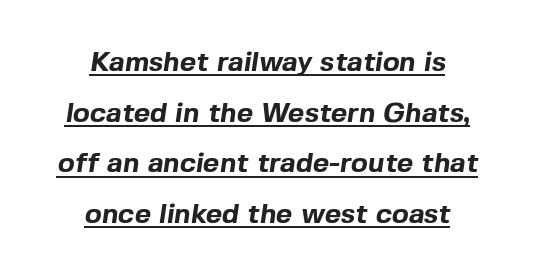
The image shows 28 px bold sans-serif type; set centered, line spacing 1.81x, normal letter spacing, underlined; a medium x-height.
